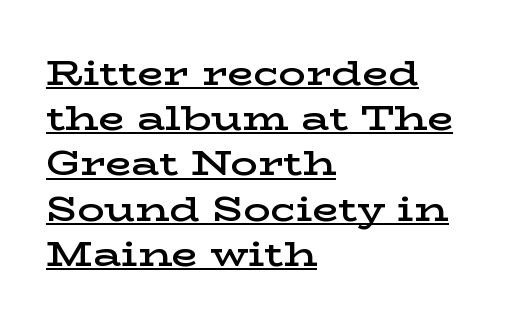
Semibold letterforms, between regular and bold. This sample has the flowing, uneven cadence of proportional lettering. Line spacing here is normal. Inter-character spacing is left at the font's built-in metrics. The passage shown is underscored from start to finish.
